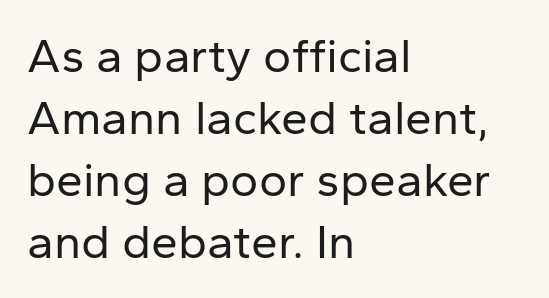
Q: Is the text bold? A: No.
Q: Is the text italic (slanted)? A: No, it is upright.
Q: Is the typeface a serif or a sans-serif typeface? A: Sans-serif.
Q: Is the text underlined? A: No.
Q: How is the paragraph aligned? A: Left-aligned.
Q: Is the spacing between letters normal or unusually wide? A: Normal.
Q: Is the spacing between lines tight, normal or loose? A: Normal.
Q: Width (condensed, normal, or wide)? A: Normal.
Q: Stroke contrast? A: Low.
Q: x-height? A: Medium.
Q: Monospaced? A: No.
